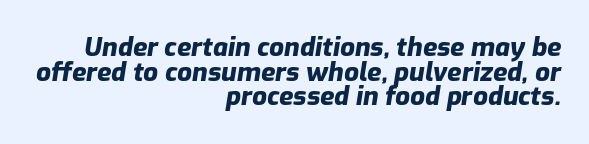
{"italic": "yes", "lean": "right", "slant_degrees": 9, "bold": "yes", "underline": "no", "align": "right", "line_spacing": "tight", "line_spacing_ratio": 0.95, "letter_spacing": "normal", "letter_spacing_em": 0.0, "glyph_px": 26}
